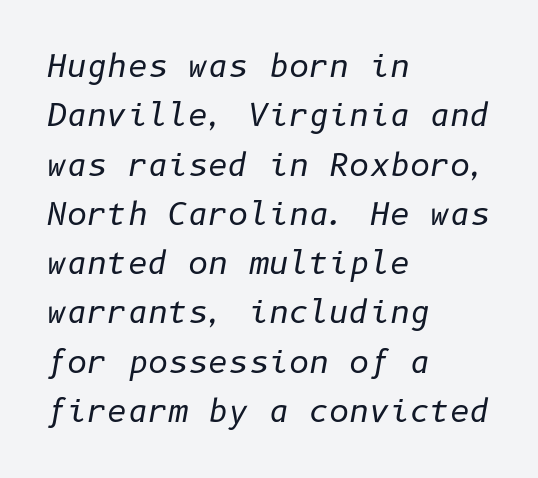
The image shows 31 px regular-weight type, italic (leaning right); set left-aligned, normal line spacing (1.59x), normal letter spacing, not underlined; low stroke contrast and a medium x-height.
